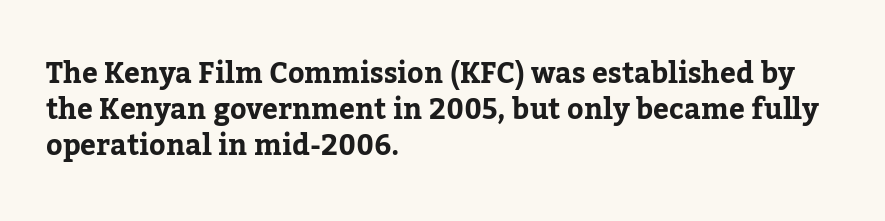
{"serif": "yes", "italic": "no", "width": "normal", "stroke_contrast": "low", "x_height": "medium", "monospaced": "no", "underline": "no", "align": "left", "line_spacing": "normal", "line_spacing_ratio": 1.28, "letter_spacing": "normal", "letter_spacing_em": 0.0, "glyph_px": 28}
